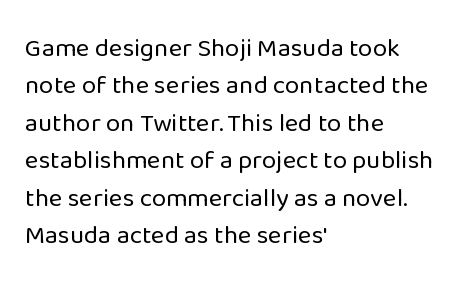
The image shows 26 px text type, upright; set left-aligned, normal line spacing (1.44x), normal letter spacing, not underlined.
